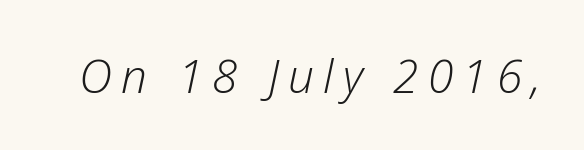
{"italic": "yes", "lean": "right", "slant_degrees": 12, "bold": "no", "weight": "light", "width": "normal", "stroke_contrast": "low", "x_height": "medium", "monospaced": "no", "underline": "no", "letter_spacing": "wide", "letter_spacing_em": 0.2, "glyph_px": 46}
